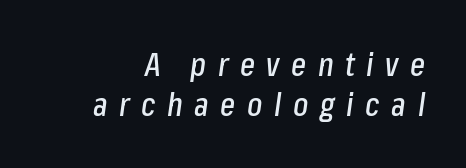
Descenders are the only things crossing below the line. Interline gaps are of average width in this sample. If you drew a line through each stem, it would be angled. Is this a fixed-width face? No — the glyphs have proportional, varying widths. The line texture is sparse and dotted thanks to wide tracking.
